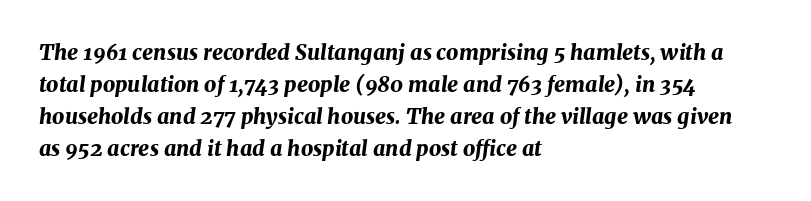
Q: Is the text bold? A: Yes.
Q: Is the text italic (slanted)? A: Yes, it leans right by about 7 degrees.
Q: Is the text underlined? A: No.
Q: How is the paragraph aligned? A: Left-aligned.
Q: Is the spacing between letters normal or unusually wide? A: Normal.
Q: Is the spacing between lines tight, normal or loose? A: Normal.
